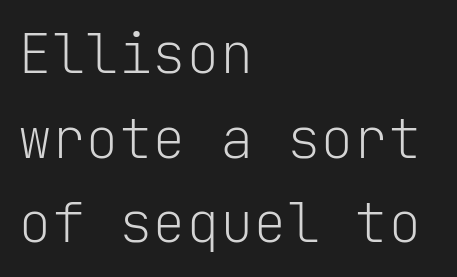
Q: Is the text bold? A: No.
Q: Is the text italic (slanted)? A: No, it is upright.
Q: Is the typeface a serif or a sans-serif typeface? A: Sans-serif.
Q: Is the text underlined? A: No.
Q: How is the paragraph aligned? A: Left-aligned.
Q: Is the spacing between letters normal or unusually wide? A: Normal.
Q: Is the spacing between lines tight, normal or loose? A: Normal.
Q: Width (condensed, normal, or wide)? A: Normal.
Q: Stroke contrast? A: Low.
Q: x-height? A: Medium.
Q: Monospaced? A: Yes.
